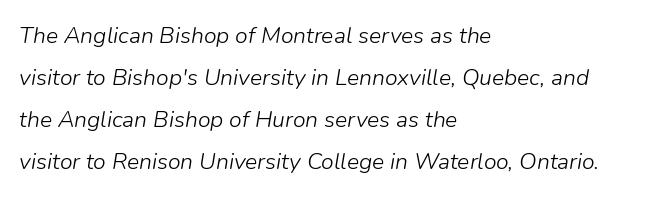
The image shows 23 px text type, italic (leaning right); set left-aligned, line spacing 1.83x, normal letter spacing, not underlined.
